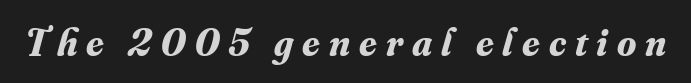
The rendering inserts visible extra space after every character. This rendering features lettering with no underline. Typographically, this falls in the serif category. Heavy-handed strokes throughout: this text is bold. Characters are canted at an angle relative to the baseline's perpendicular. Looks like regular typesetting: each glyph gets only the width it needs.
